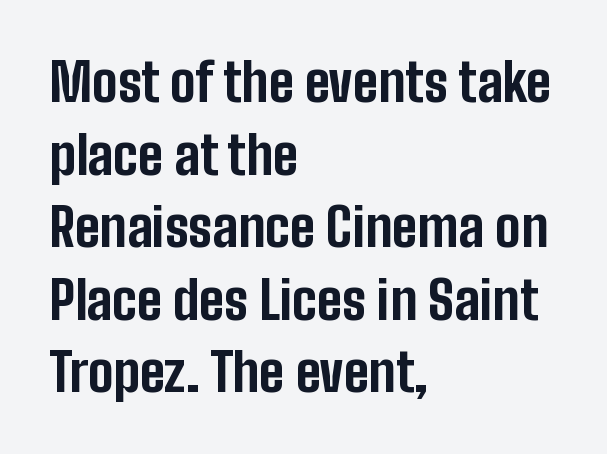
Q: Is the text bold? A: Yes.
Q: Is the text italic (slanted)? A: No, it is upright.
Q: Is the typeface a serif or a sans-serif typeface? A: Sans-serif.
Q: Is the text underlined? A: No.
Q: How is the paragraph aligned? A: Left-aligned.
Q: Is the spacing between letters normal or unusually wide? A: Normal.
Q: Is the spacing between lines tight, normal or loose? A: Normal.
Q: Width (condensed, normal, or wide)? A: Condensed.
Q: Stroke contrast? A: Low.
Q: x-height? A: Medium.
Q: Monospaced? A: No.
